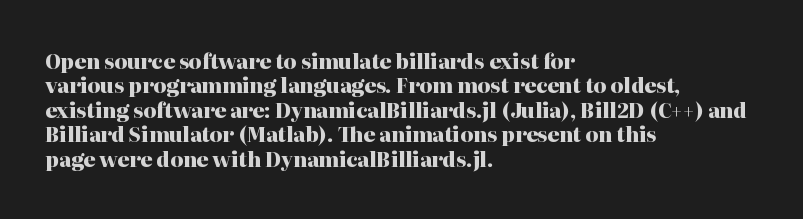
The image shows 20 px bold type, upright; set left-aligned, line spacing 1.22x, normal letter spacing, not underlined.
